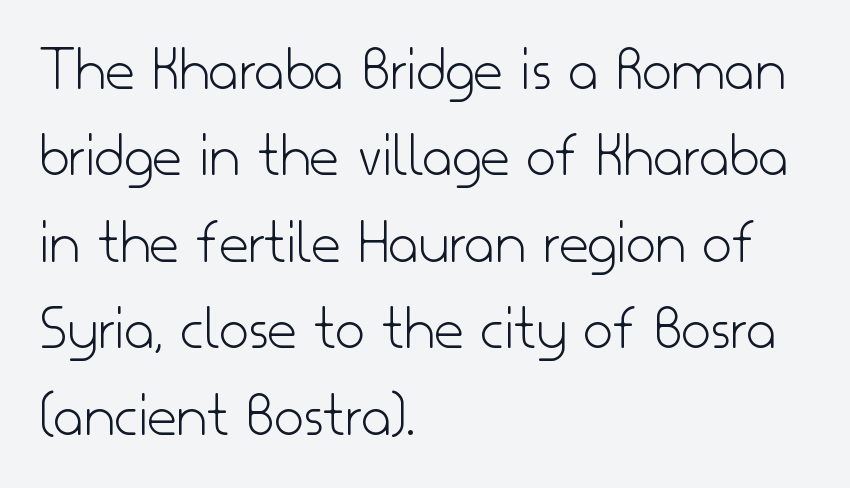
This is roman type, the default non-slanted kind. Compared with a centered layout, this one pins lines to the left instead. The strokes are not fattened; the text isn't bold. Type without underlining. Is there much room between lines? A standard amount, neither cramped nor airy.
